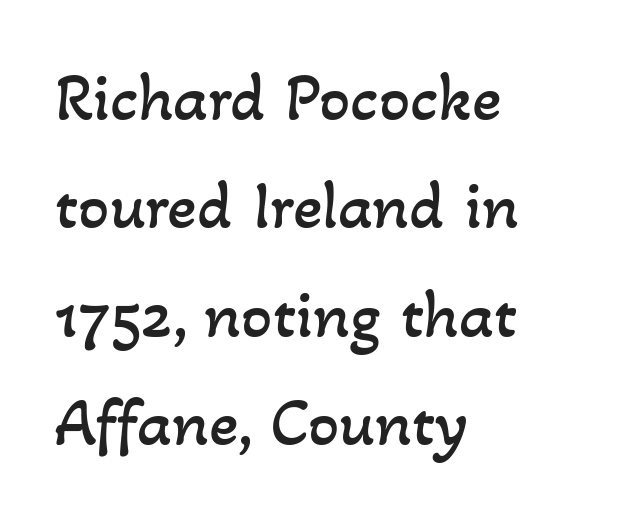
The image shows 69 px regular-weight type; set left-aligned, normal line spacing (1.57x), normal letter spacing, not underlined; low stroke contrast and a small x-height.
